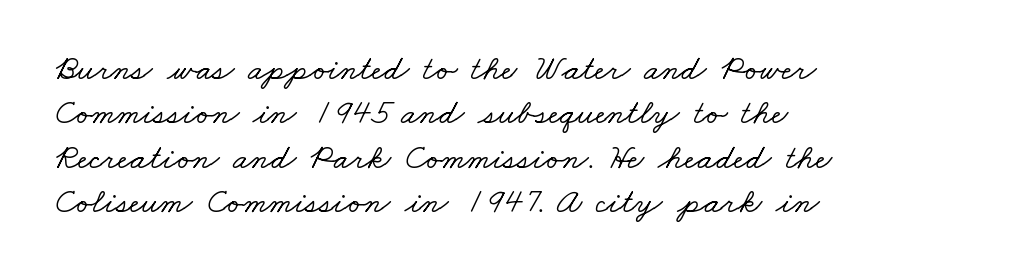
A typesetter would call this proportional, since set widths differ per character. Horizontal alignment here is leftward, the default for most running prose. The horizontal fit of the characters is conventional and even. Little horizontal feet cap the strokes, marking this as serif type.
